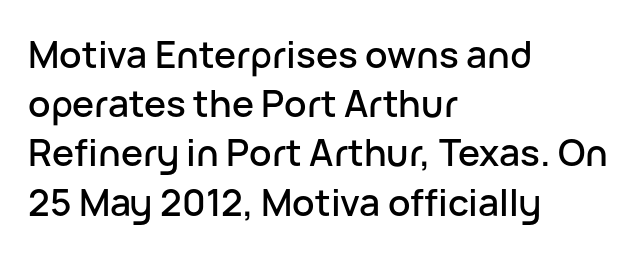
Q: Is the text italic (slanted)? A: No, it is upright.
Q: Is the typeface a serif or a sans-serif typeface? A: Sans-serif.
Q: Is the text underlined? A: No.
Q: How is the paragraph aligned? A: Left-aligned.
Q: Is the spacing between letters normal or unusually wide? A: Normal.
Q: Is the spacing between lines tight, normal or loose? A: Normal.
Q: Width (condensed, normal, or wide)? A: Normal.
Q: Stroke contrast? A: Low.
Q: x-height? A: Medium.
Q: Monospaced? A: No.
